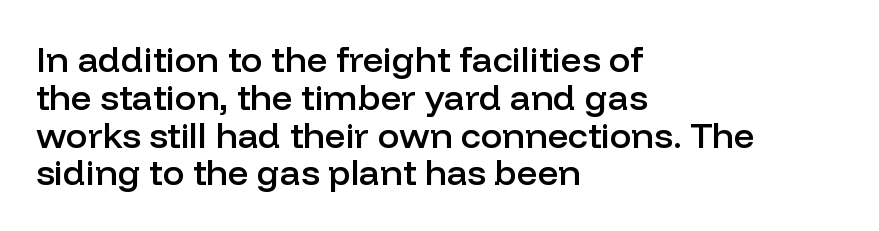
The passage shown is semibold, sitting just below true bold. Varying glyph widths throughout — classic text-font behaviour. Nothing unusual about the tracking: characters are spaced as the font intends. The designer dialed line spacing down below the default. Stroke terminals: plain, sans-serif. Anything drawn beneath the words? Only blank space.
